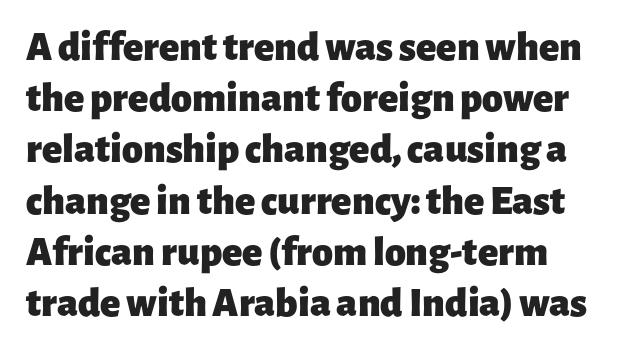
The image shows 42 px heavy sans-serif type, upright; set line spacing 1.22x, normal letter spacing, not underlined; low stroke contrast and a medium x-height.
